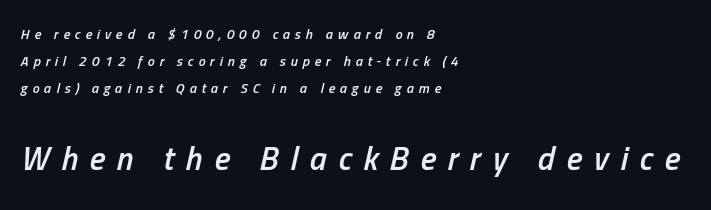
Q: Is the text bold? A: Semi-bold.
Q: Is the text italic (slanted)? A: Yes, it leans right by about 13 degrees.
Q: Is the text underlined? A: No.
Q: How is the paragraph aligned? A: Left-aligned.
Q: Is the spacing between letters normal or unusually wide? A: Unusually wide.
Q: Is the spacing between lines tight, normal or loose? A: Loose.
Q: Which block of text is set in a larger size, the first (top) or the second (bottom)? A: The second (bottom) one.
Q: Width (condensed, normal, or wide)? A: Condensed.
Q: Stroke contrast? A: Low.
Q: x-height? A: Medium.
Q: Monospaced? A: No.
